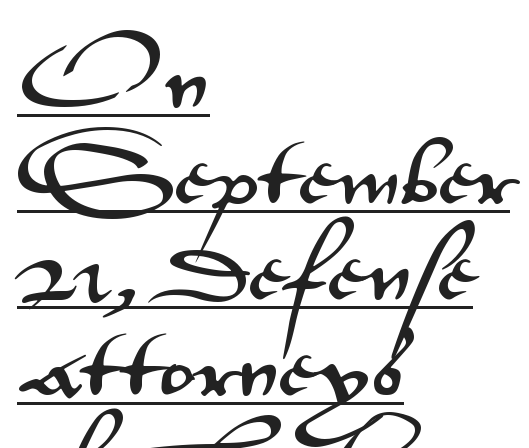
Q: Is the text italic (slanted)? A: Yes.
Q: Is the typeface a serif or a sans-serif typeface? A: Sans-serif.
Q: Is the text underlined? A: Yes.
Q: How is the paragraph aligned? A: Left-aligned.
Q: Is the spacing between letters normal or unusually wide? A: Normal.
Q: Is the spacing between lines tight, normal or loose? A: Normal.
Q: Width (condensed, normal, or wide)? A: Wide.
Q: Stroke contrast? A: Medium.
Q: x-height? A: Small.
Q: Monospaced? A: No.
